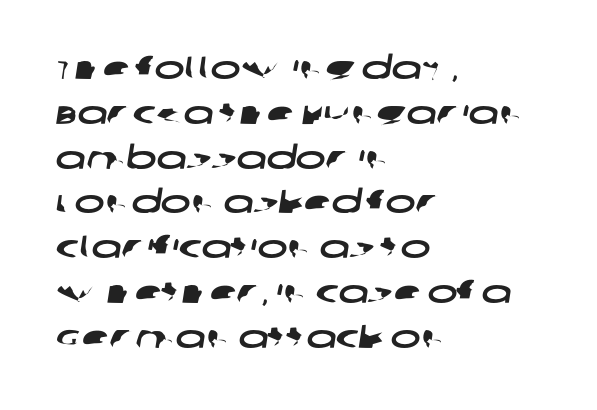
{"serif": "no", "width": "wide", "stroke_contrast": "low", "x_height": "large", "monospaced": "no", "underline": "no", "align": "left", "line_spacing": "normal", "line_spacing_ratio": 1.4, "letter_spacing": "normal", "letter_spacing_em": 0.0, "glyph_px": 32}
